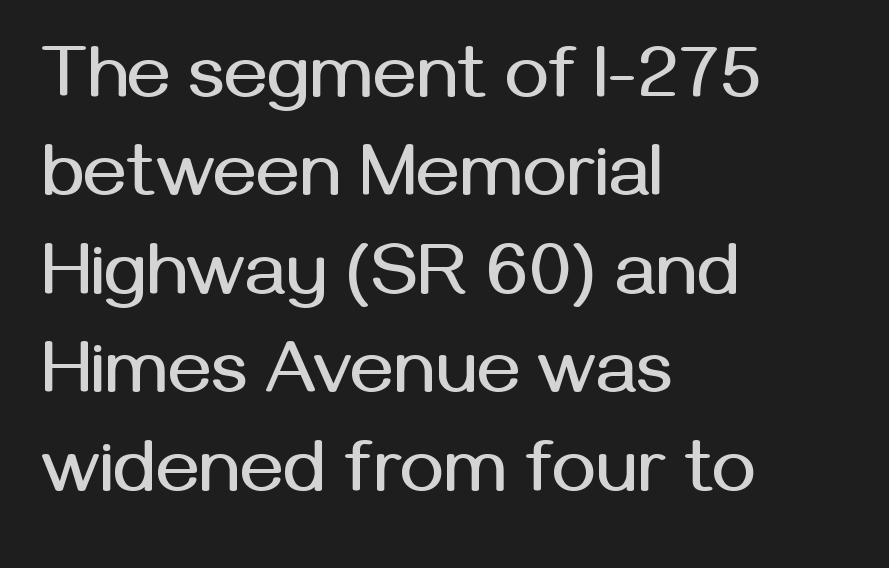
{"serif": "no", "italic": "no", "width": "normal", "stroke_contrast": "medium", "x_height": "medium", "monospaced": "no", "underline": "no", "align": "left", "line_spacing": "normal", "line_spacing_ratio": 1.33, "letter_spacing": "normal", "letter_spacing_em": 0.0, "glyph_px": 74}
